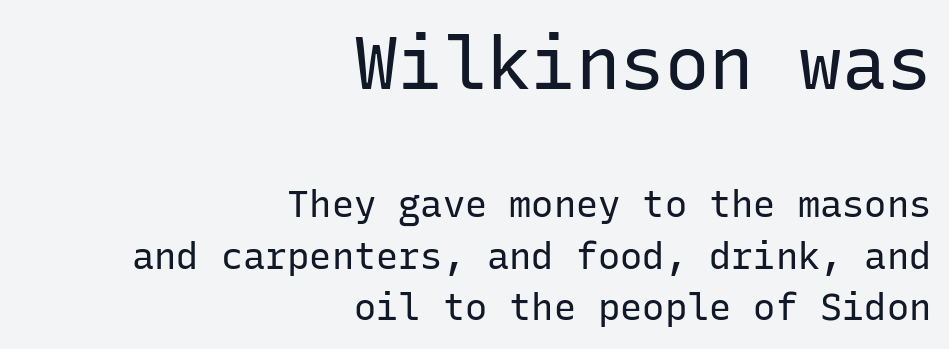
The lettering stays uniformly vertical, giving the passage a roman look. Nothing sits at the stroke ends, so this counts as sans-serif. Fixed-width glyphs throughout — classic coding-font behaviour. This block has exactly the height ordinary leading produces. The lines are quadded right.
